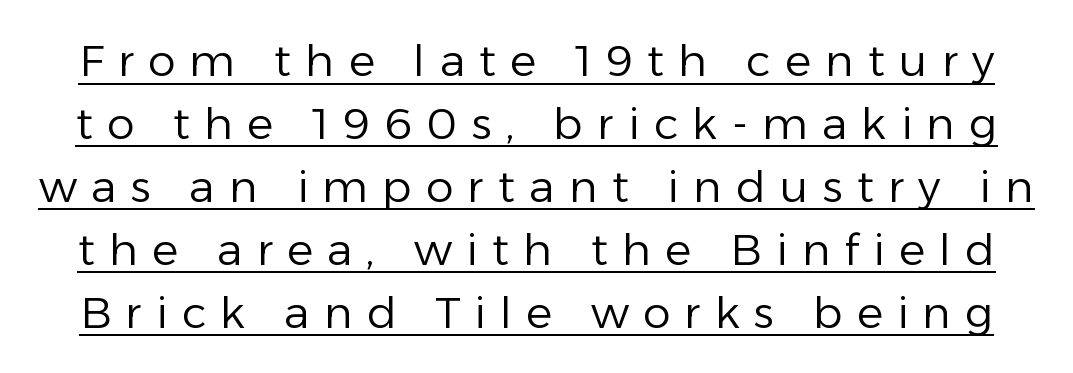
{"serif": "no", "italic": "no", "bold": "no", "weight": "regular", "width": "normal", "stroke_contrast": "low", "x_height": "medium", "monospaced": "no", "underline": "yes", "line_spacing": "normal", "line_spacing_ratio": 1.43, "letter_spacing": "wide", "letter_spacing_em": 0.32, "glyph_px": 44}
